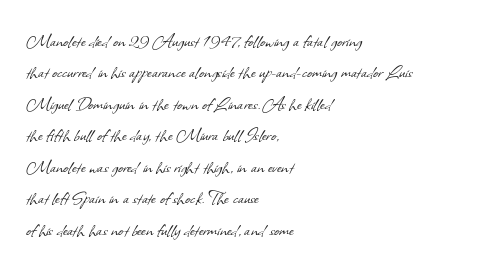
The face used here is rendered with its standard letterfit. Underlining? Definitely not there. The rows are spaced the way most documents space them. Caption: multi-line text, flush left, ragged right.
